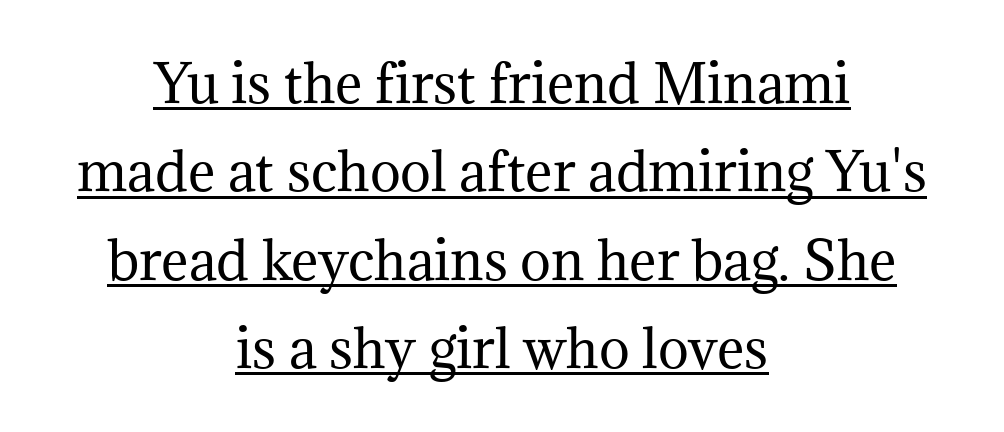
Nothing unusual about the tracking: characters are spaced as the font intends. One-word summary of the alignment: center. Character widths vary here, with narrow letters taking less room than wide ones. Quick note: not italic, upright. Whoever set this chose a conventional vertical rhythm. Looks like someone drew a line under every word here.
